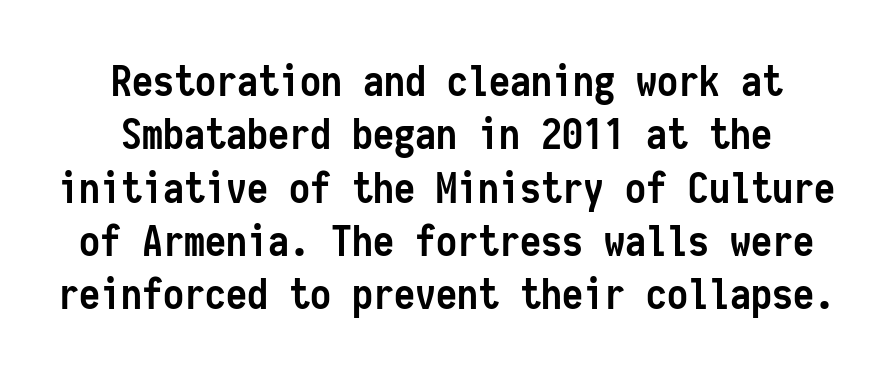
Stroke thickness is high; the sample reads as a true bold. This rendering leaves character spacing at its baseline value. Nope, not italic — everything's standing straight. Nope, no serifs anywhere on these letters.
